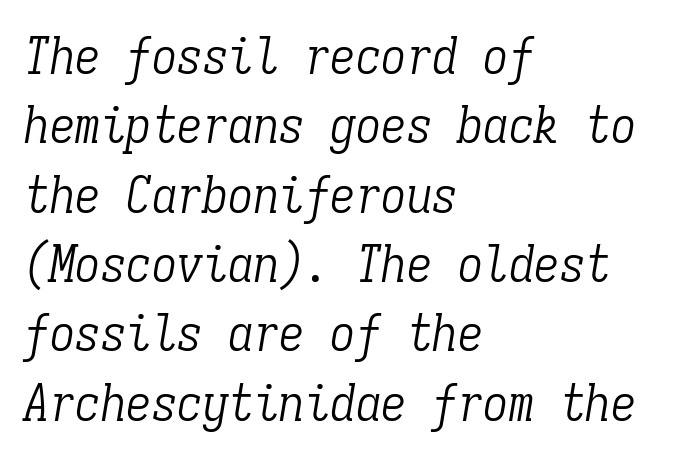
{"serif": "yes", "italic": "yes", "lean": "right", "slant_degrees": 9, "bold": "no", "weight": "light", "width": "condensed", "stroke_contrast": "low", "x_height": "medium", "monospaced": "yes", "underline": "no", "align": "left", "line_spacing": "normal", "line_spacing_ratio": 1.36, "letter_spacing": "normal", "letter_spacing_em": 0.0, "glyph_px": 51}
